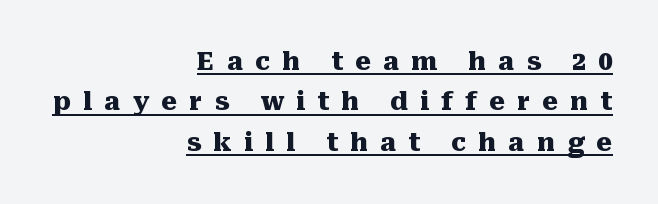
The image shows 25 px bold type, upright; set right-aligned, normal line spacing (1.62x), unusually wide letter spacing (+0.49 em), underlined.
